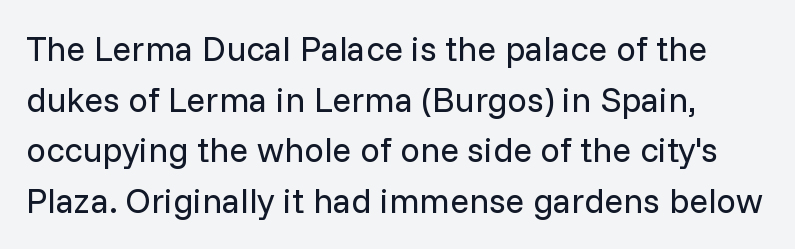
Q: Is the text bold? A: No.
Q: Is the text italic (slanted)? A: No, it is upright.
Q: Is the typeface a serif or a sans-serif typeface? A: Sans-serif.
Q: Is the text underlined? A: No.
Q: Is the spacing between letters normal or unusually wide? A: Normal.
Q: Is the spacing between lines tight, normal or loose? A: Normal.
Q: Width (condensed, normal, or wide)? A: Normal.
Q: Stroke contrast? A: Low.
Q: x-height? A: Medium.
Q: Monospaced? A: No.
